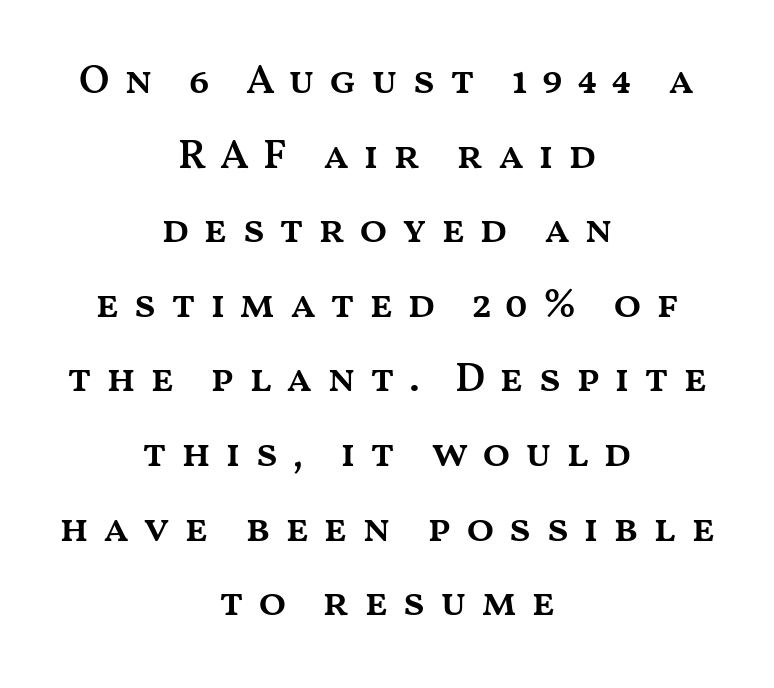
The image shows 41 px semibold, wide type, upright; set centered, line spacing 1.82x, unusually wide letter spacing (+0.34 em), not underlined; medium stroke contrast and a medium x-height.
